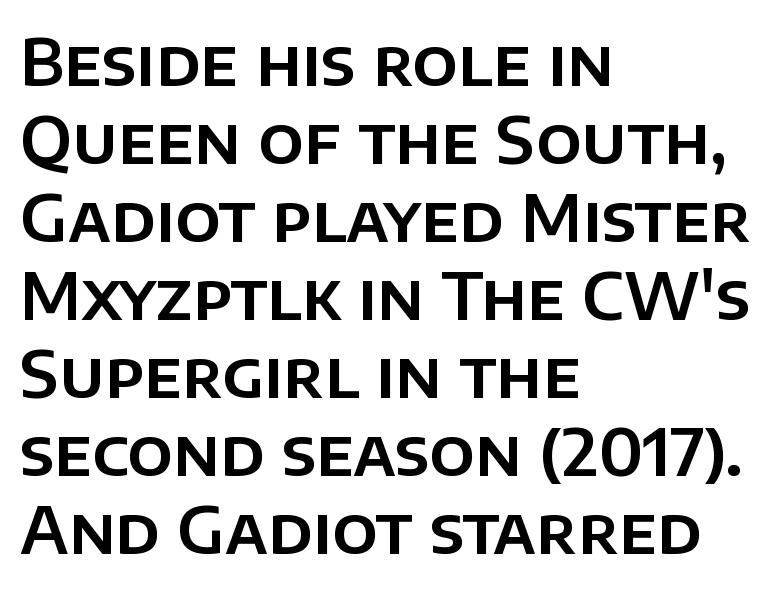
Q: Is the text italic (slanted)? A: No, it is upright.
Q: Is the typeface a serif or a sans-serif typeface? A: Sans-serif.
Q: Is the text underlined? A: No.
Q: How is the paragraph aligned? A: Left-aligned.
Q: Is the spacing between letters normal or unusually wide? A: Normal.
Q: Width (condensed, normal, or wide)? A: Normal.
Q: Stroke contrast? A: Low.
Q: x-height? A: Large.
Q: Monospaced? A: No.
